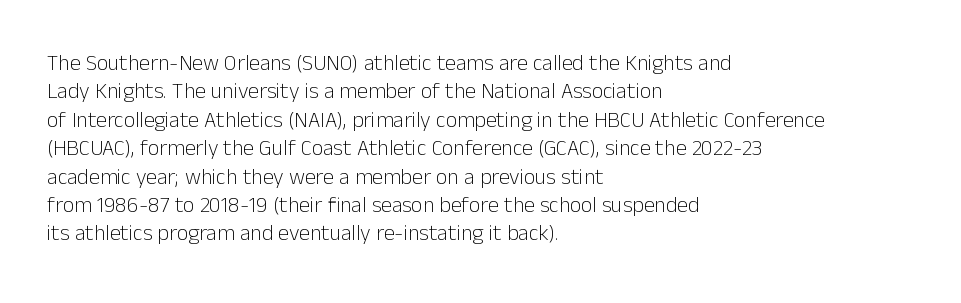
Q: Is the text bold? A: No.
Q: Is the text italic (slanted)? A: No, it is upright.
Q: Is the text underlined? A: No.
Q: How is the paragraph aligned? A: Left-aligned.
Q: Is the spacing between letters normal or unusually wide? A: Normal.
Q: Is the spacing between lines tight, normal or loose? A: Normal.
